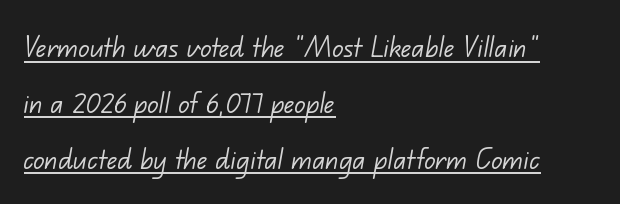
Does extra space separate the letters? No, they use regular spacing. This sample has the flowing, uneven cadence of proportional lettering. The lettering is marked with a stroke running underneath it. The typesetter chose a ragged-right arrangement here.
